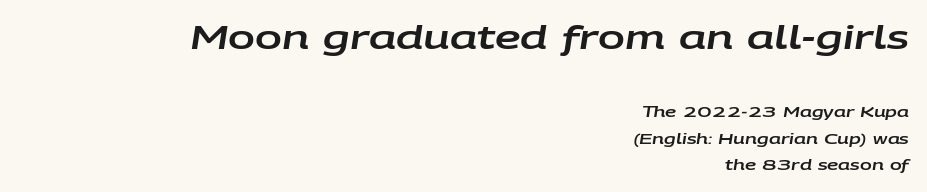
Is this a fixed-width face? No — the glyphs have proportional, varying widths. Each row of text sits above clean, open space. The more generous point size was reserved for the upper chunk. A flush-right, rag-left setting is used for this passage. Characters follow at the spacing the type designer built in.
